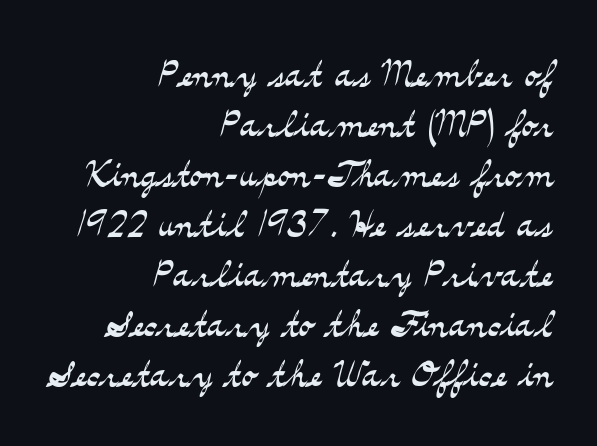
This rendering features lettering with no underline. No chunkiness to these letters — they're not bold. Spacing verdict: proportional, widths tailored to each character. Are there feet on the stems? There are — it's a serif. Right-aligned paragraph, ragged on the left.
